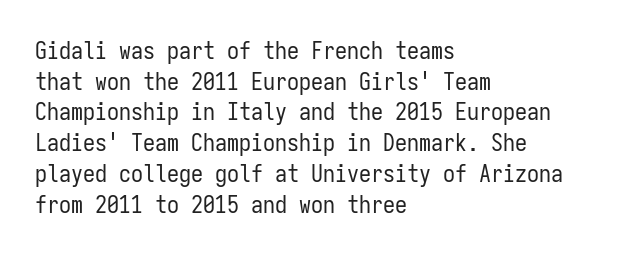
Is the type heavy? It reads as light-to-regular instead. Leftover space on each line is placed entirely after the last word. Characters follow at the spacing the type designer built in. The passage shown stacks its lines at a standard gap.
